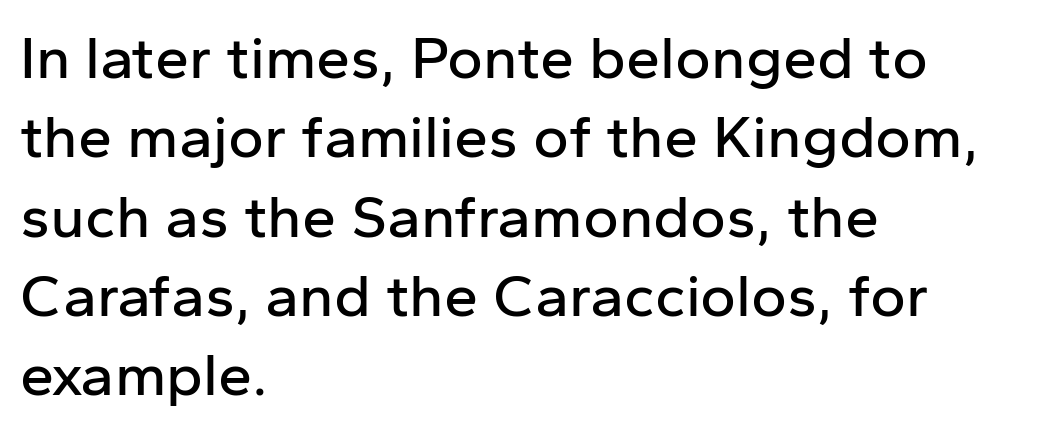
Q: Is the text italic (slanted)? A: No, it is upright.
Q: Is the typeface a serif or a sans-serif typeface? A: Sans-serif.
Q: Is the text underlined? A: No.
Q: How is the paragraph aligned? A: Left-aligned.
Q: Is the spacing between letters normal or unusually wide? A: Normal.
Q: Is the spacing between lines tight, normal or loose? A: Normal.
Q: Width (condensed, normal, or wide)? A: Normal.
Q: Stroke contrast? A: Low.
Q: x-height? A: Medium.
Q: Monospaced? A: No.
